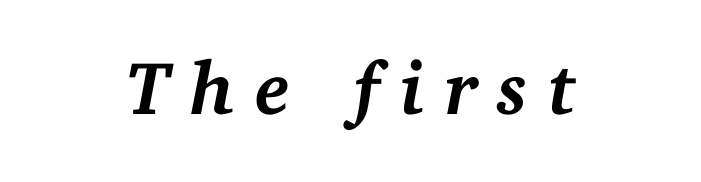
The image shows 75 px semibold serif type, italic (leaning right); set unusually wide letter spacing (+0.27 em), not underlined; medium stroke contrast and a medium x-height.
